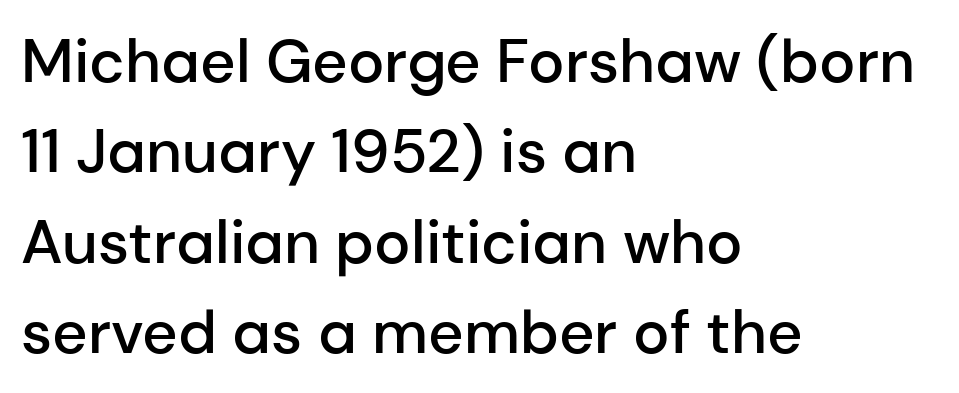
The designer went with a sans here, leaving each stem footless. The face used here is proportionally spaced, like ordinary book or web type. Strokes here are thickened, but only to semibold level. Caption: multi-line text, flush left, ragged right. Honestly, there is no underline to notice here at all. Compared with typical body copy, the letter spacing here is the same.
